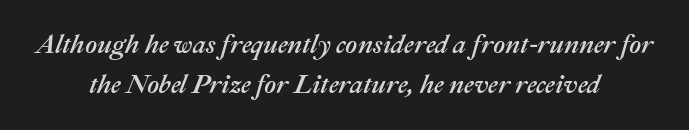
{"italic": "yes", "lean": "right", "slant_degrees": 22, "underline": "no", "align": "center", "line_spacing": "normal", "line_spacing_ratio": 1.55, "letter_spacing": "normal", "letter_spacing_em": 0.0, "glyph_px": 26}
